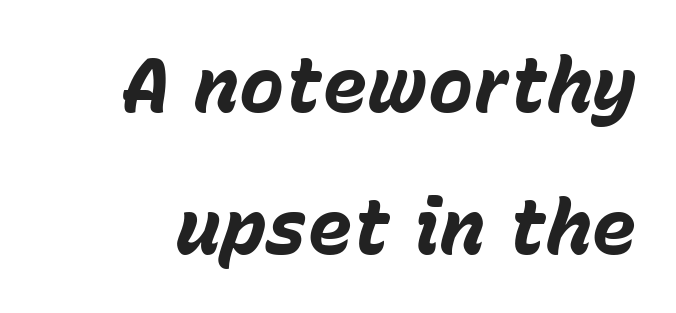
The image shows 76 px bold type, italic (leaning right); set line spacing 1.87x, normal letter spacing, not underlined; low stroke contrast and a medium x-height.
